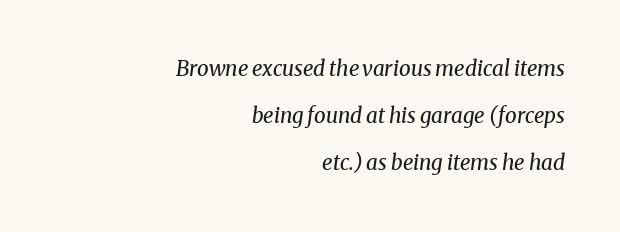
Q: Is the text bold? A: No.
Q: Is the text italic (slanted)? A: Yes, it leans right by about 8 degrees.
Q: Is the text underlined? A: No.
Q: How is the paragraph aligned? A: Right-aligned.
Q: Is the spacing between letters normal or unusually wide? A: Normal.
Q: Is the spacing between lines tight, normal or loose? A: Loose.
